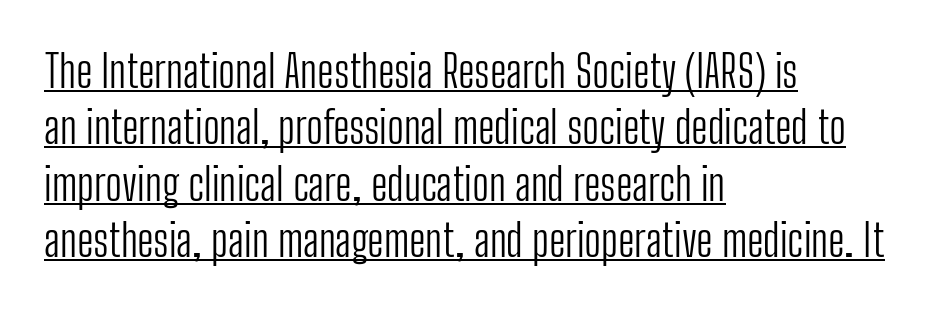
{"serif": "no", "italic": "no", "bold": "no", "weight": "light", "width": "condensed", "stroke_contrast": "low", "x_height": "medium", "monospaced": "no", "underline": "yes", "align": "left", "line_spacing": "normal", "line_spacing_ratio": 1.28, "letter_spacing": "normal", "letter_spacing_em": 0.0, "glyph_px": 44}
